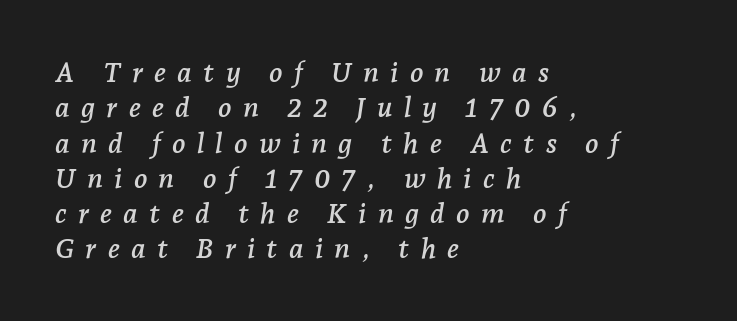
The image shows 28 px serif type, italic (leaning right); set left-aligned, normal line spacing (1.26x), unusually wide letter spacing (+0.4 em), not underlined; low stroke contrast and a medium x-height.
